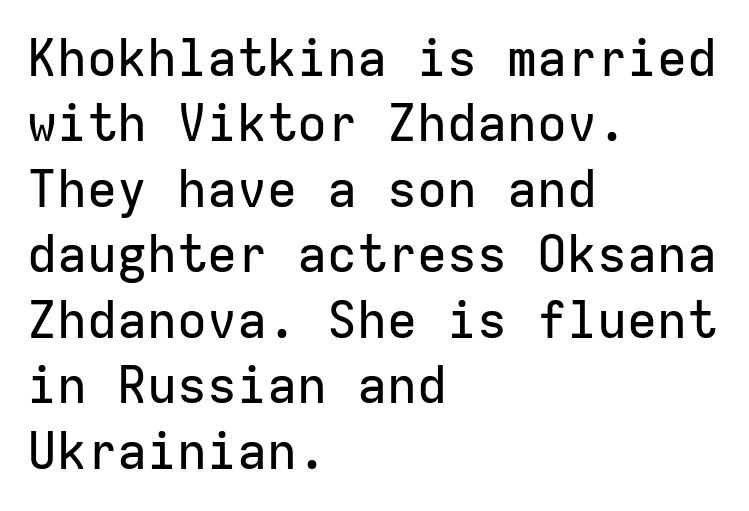
{"serif": "no", "italic": "no", "width": "normal", "stroke_contrast": "low", "x_height": "medium", "monospaced": "yes", "underline": "no", "align": "left", "line_spacing": "normal", "line_spacing_ratio": 1.31, "letter_spacing": "normal", "letter_spacing_em": 0.0, "glyph_px": 50}
